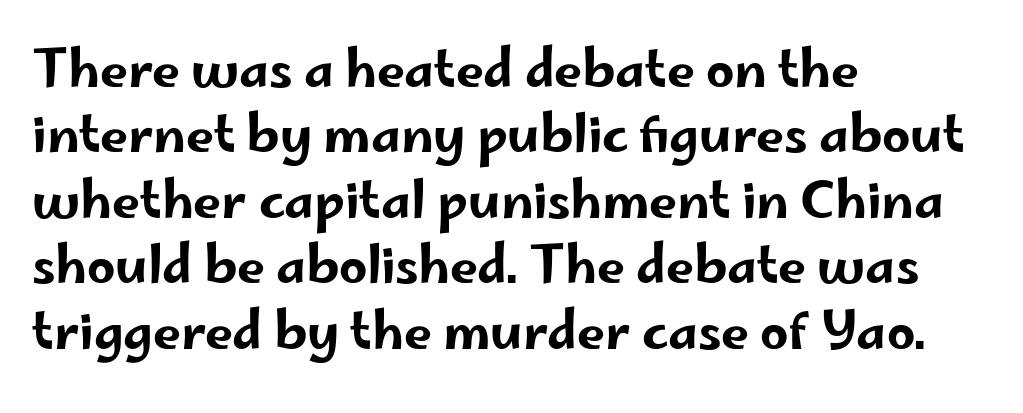
Honestly, the row spacing looks completely unremarkable. To sum up the face: it is a sans, with no serifs. The letters advance in unequal steps, a hallmark of proportional type. Has an underline been added? It has not.
